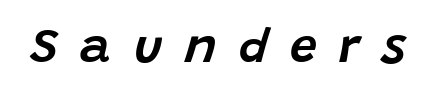
The image shows 48 px text type, italic (leaning right); set unusually wide letter spacing (+0.47 em), not underlined; low stroke contrast and a large x-height.
